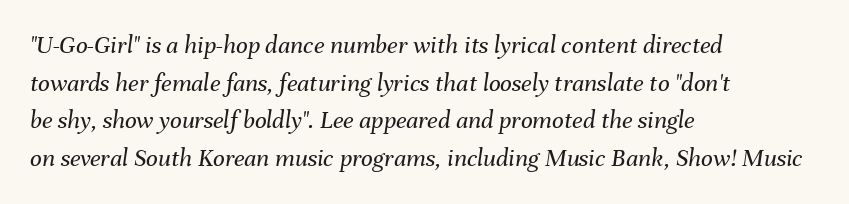
{"italic": "yes", "lean": "right", "slant_degrees": 8, "bold": "no", "underline": "no", "align": "left", "line_spacing": "normal", "line_spacing_ratio": 1.45, "letter_spacing": "normal", "letter_spacing_em": 0.0, "glyph_px": 26}
